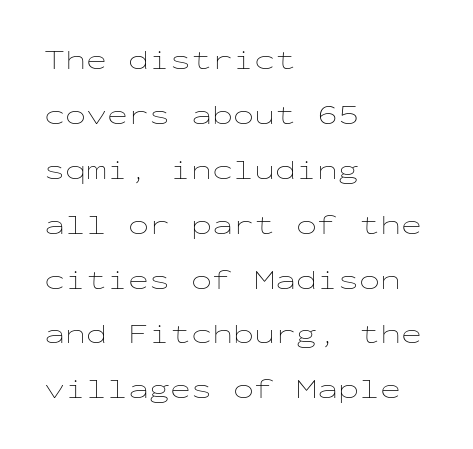
The image shows 28 px thin, wide type, upright, monospaced; set left-aligned, loose line spacing (1.96x), normal letter spacing, not underlined; low stroke contrast and a medium x-height.
